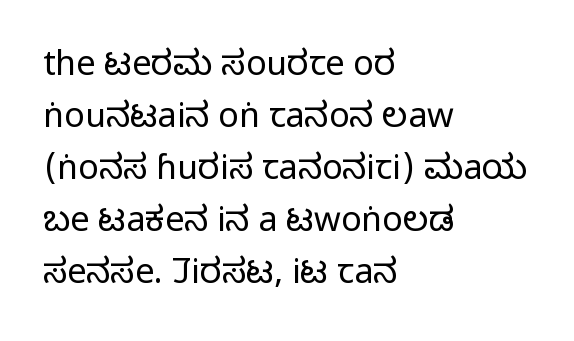
Q: Is the text bold? A: No.
Q: Is the text italic (slanted)? A: No, it is upright.
Q: Is the typeface a serif or a sans-serif typeface? A: Sans-serif.
Q: Is the text underlined? A: No.
Q: How is the paragraph aligned? A: Left-aligned.
Q: Is the spacing between letters normal or unusually wide? A: Normal.
Q: Is the spacing between lines tight, normal or loose? A: Normal.
Q: Width (condensed, normal, or wide)? A: Condensed.
Q: Stroke contrast? A: Low.
Q: x-height? A: Large.
Q: Monospaced? A: No.
